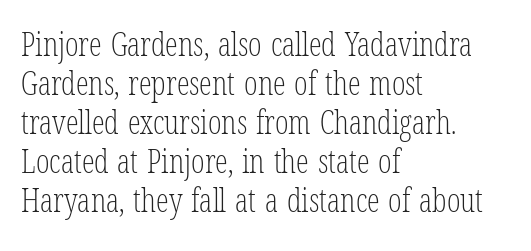
The face used here is proportionally spaced, like ordinary book or web type. This rendering employs a face with finishing strokes, i.e., a serif. Line starts are locked; line ends wander. Vertical strokes here are truly vertical. How are the letters spaced? Ordinarily, with no added tracking.
